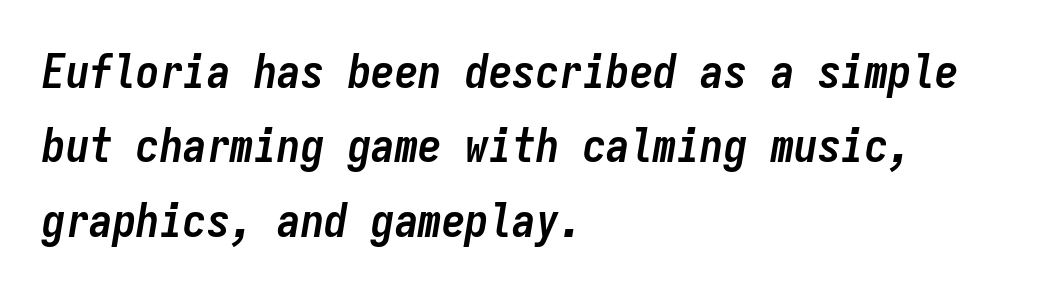
{"italic": "yes", "lean": "right", "slant_degrees": 9, "bold": "yes", "weight": "semibold", "width": "condensed", "stroke_contrast": "low", "x_height": "medium", "monospaced": "yes", "underline": "no", "align": "left", "line_spacing": "normal", "line_spacing_ratio": 1.58, "letter_spacing": "normal", "letter_spacing_em": 0.0, "glyph_px": 47}
